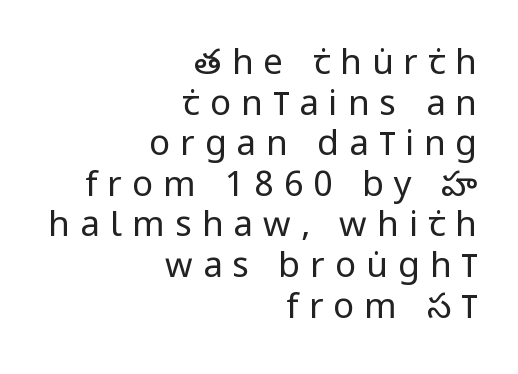
The image shows 35 px regular-weight, condensed sans-serif type, upright; set right-aligned, line spacing 1.16x, unusually wide letter spacing (+0.29 em), not underlined; low stroke contrast and a large x-height.
